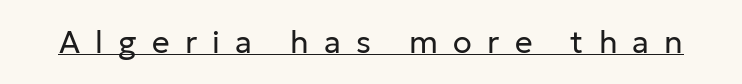
The image shows 31 px regular-weight sans-serif type, upright; set unusually wide letter spacing (+0.49 em), underlined; low stroke contrast and a medium x-height.
